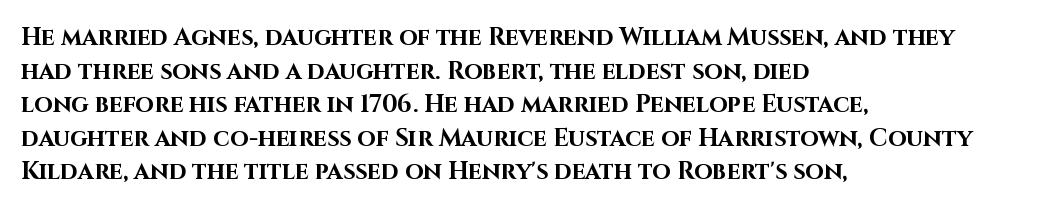
The image shows 24 px bold type, upright; set left-aligned, normal line spacing (1.4x), normal letter spacing, not underlined.
